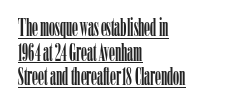
Q: Is the text italic (slanted)? A: No, it is upright.
Q: Is the text underlined? A: Yes.
Q: How is the paragraph aligned? A: Left-aligned.
Q: Is the spacing between letters normal or unusually wide? A: Normal.
Q: Is the spacing between lines tight, normal or loose? A: Tight.
